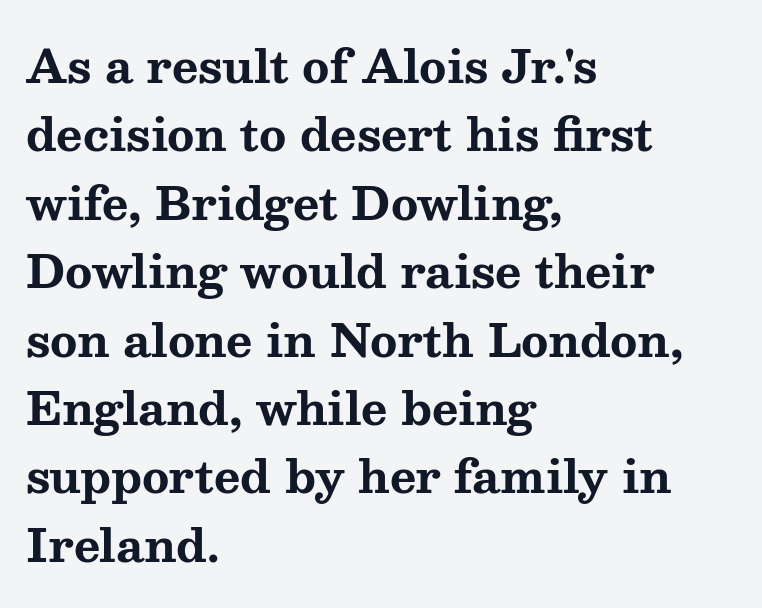
The image shows 45 px bold, wide serif type, upright; set left-aligned, normal line spacing (1.52x), normal letter spacing, not underlined; medium stroke contrast and a medium x-height.
